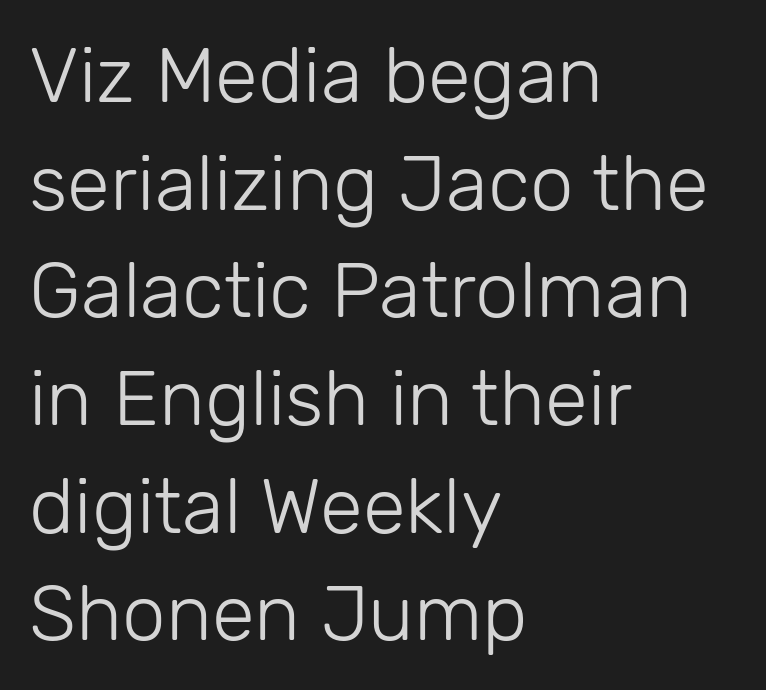
Q: Is the text bold? A: No.
Q: Is the text italic (slanted)? A: No, it is upright.
Q: Is the typeface a serif or a sans-serif typeface? A: Sans-serif.
Q: Is the text underlined? A: No.
Q: How is the paragraph aligned? A: Left-aligned.
Q: Is the spacing between letters normal or unusually wide? A: Normal.
Q: Is the spacing between lines tight, normal or loose? A: Normal.
Q: Width (condensed, normal, or wide)? A: Normal.
Q: Stroke contrast? A: Low.
Q: x-height? A: Medium.
Q: Monospaced? A: No.
